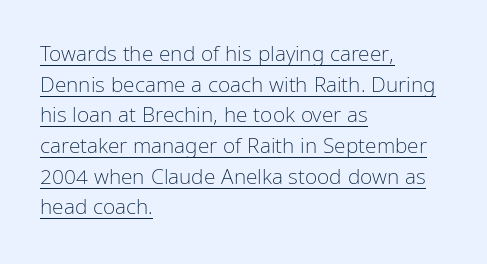
Nothing unusual about the tracking: characters are spaced as the font intends. A normal amount of white space separates one row of letters from the next. No heavy texture on the line: the type isn't bold. Is there any slant? The stems are plumb.
